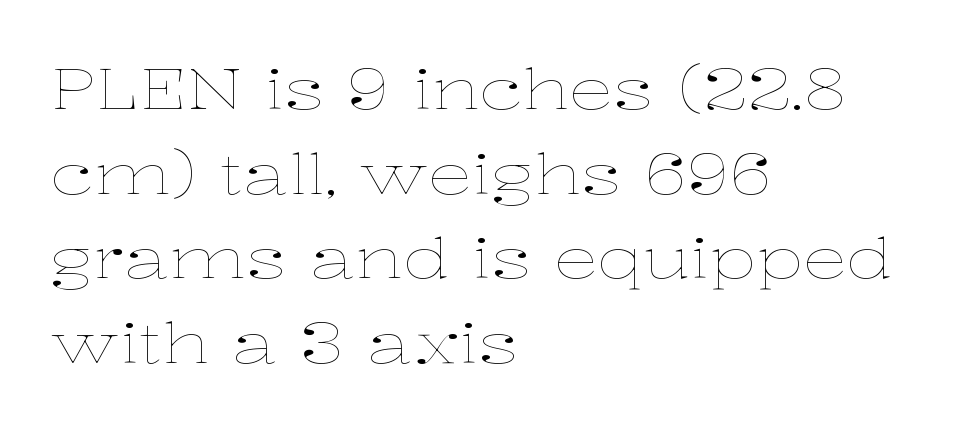
Think standard paragraph weight, or any step lighter than that. The glyphs are unaccompanied by any horizontal stroke below them. The letters stand upright; this is a roman face. Look at the tracking — it's just the regular setting, nothing added.
